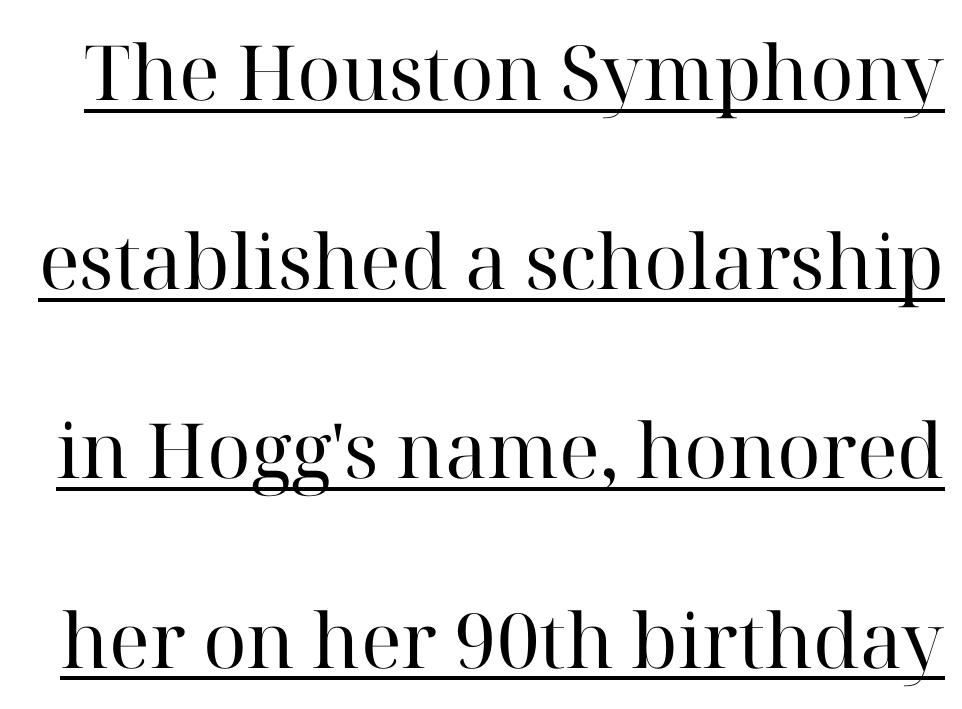
{"serif": "yes", "italic": "no", "bold": "no", "weight": "regular", "width": "normal", "stroke_contrast": "high", "x_height": "medium", "monospaced": "no", "underline": "yes", "line_spacing": "loose", "line_spacing_ratio": 2.49, "letter_spacing": "normal", "letter_spacing_em": 0.0, "glyph_px": 76}
